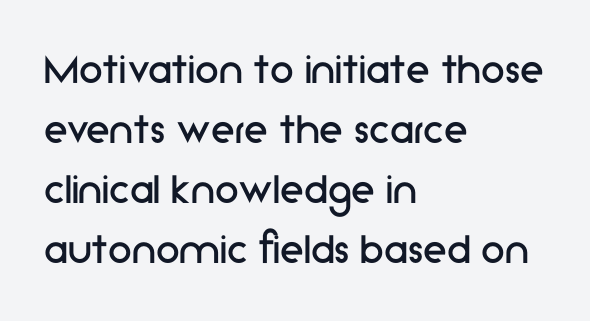
The image shows 48 px regular-weight sans-serif type, upright; set left-aligned, normal line spacing (1.25x), normal letter spacing, not underlined; low stroke contrast and a medium x-height.
